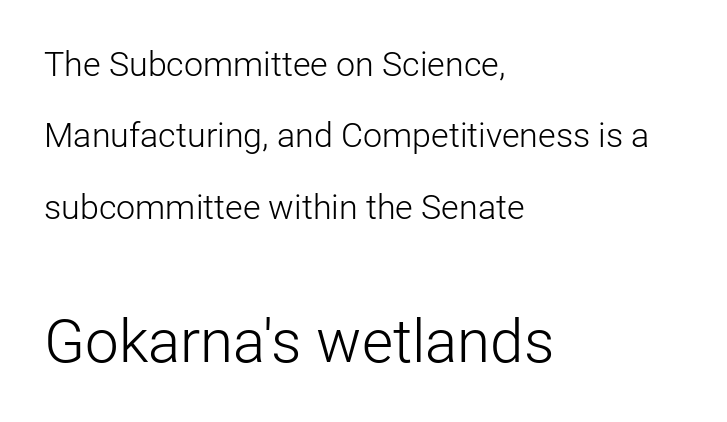
The string is rendered with underlining switched off. This reads as an unemphasized weight, regular at the heaviest. In terms of letterspacing, this is plain default setting. The passage shown is typed in a proportional face where columns would drift.
